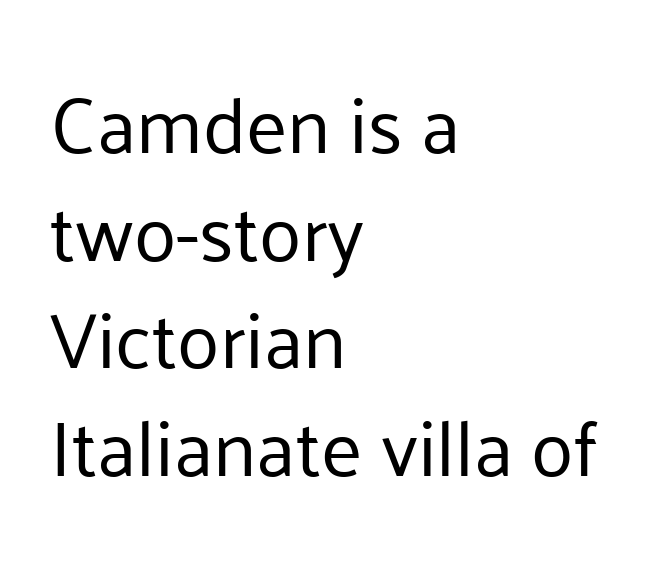
Q: Is the text bold? A: No.
Q: Is the text italic (slanted)? A: No, it is upright.
Q: Is the typeface a serif or a sans-serif typeface? A: Sans-serif.
Q: Is the text underlined? A: No.
Q: How is the paragraph aligned? A: Left-aligned.
Q: Is the spacing between letters normal or unusually wide? A: Normal.
Q: Is the spacing between lines tight, normal or loose? A: Normal.
Q: Width (condensed, normal, or wide)? A: Normal.
Q: Stroke contrast? A: Low.
Q: x-height? A: Medium.
Q: Monospaced? A: No.
